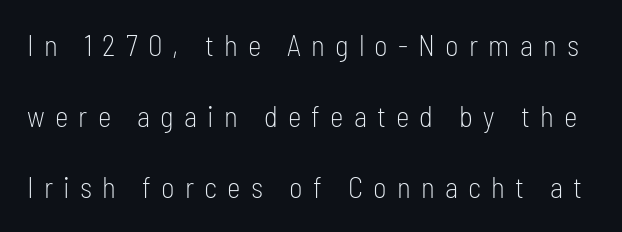
{"serif": "no", "italic": "no", "bold": "no", "weight": "light", "width": "condensed", "stroke_contrast": "low", "x_height": "medium", "monospaced": "no", "underline": "no", "line_spacing": "loose", "line_spacing_ratio": 2.45, "letter_spacing": "wide", "letter_spacing_em": 0.35, "glyph_px": 29}
